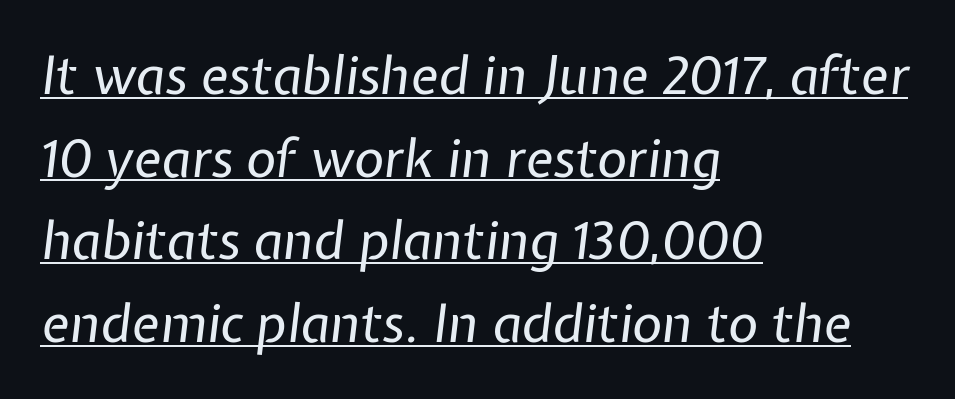
The image shows 52 px regular-weight type, italic (leaning right); set left-aligned, normal line spacing (1.59x), normal letter spacing, underlined; low stroke contrast and a medium x-height.
